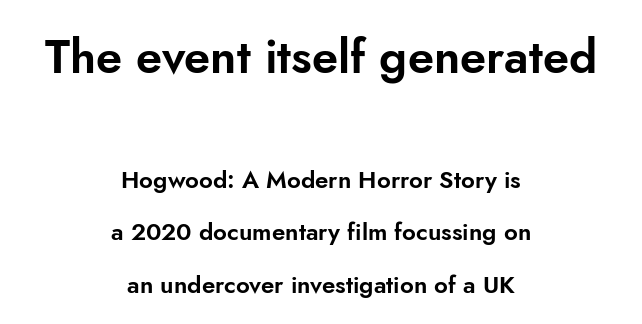
Varying glyph widths throughout — classic text-font behaviour. These lines stand farther apart than default settings would place them. A typesetter would label this face a sans. Short and long lines alike share a common midpoint.
